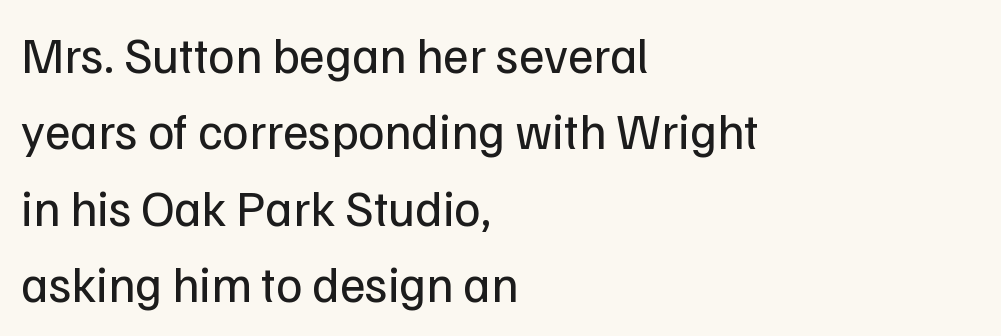
Check the space under the baseline: it is left empty. Here the designer chose a conventional face with non-uniform glyph widths. Observe the ordinary spacing: letters are neighbours, not strangers. The lettering holds an erect, upright posture throughout. Type style note: lacks serifs. Each new line begins a customary step beneath the previous one.
